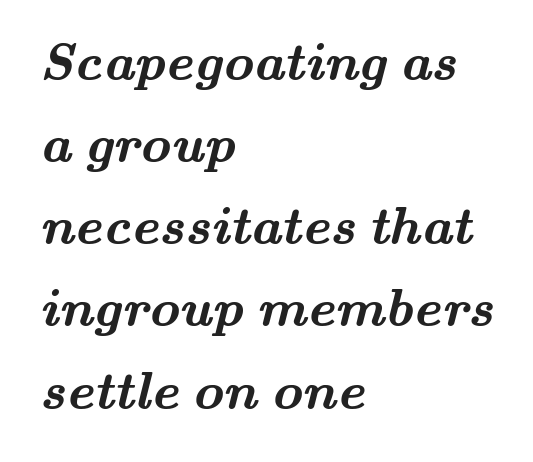
{"serif": "yes", "bold": "yes", "weight": "semibold", "width": "wide", "stroke_contrast": "medium", "x_height": "small", "monospaced": "no", "underline": "no", "align": "left", "line_spacing": "normal", "line_spacing_ratio": 1.55, "letter_spacing": "normal", "letter_spacing_em": 0.0, "glyph_px": 53}
